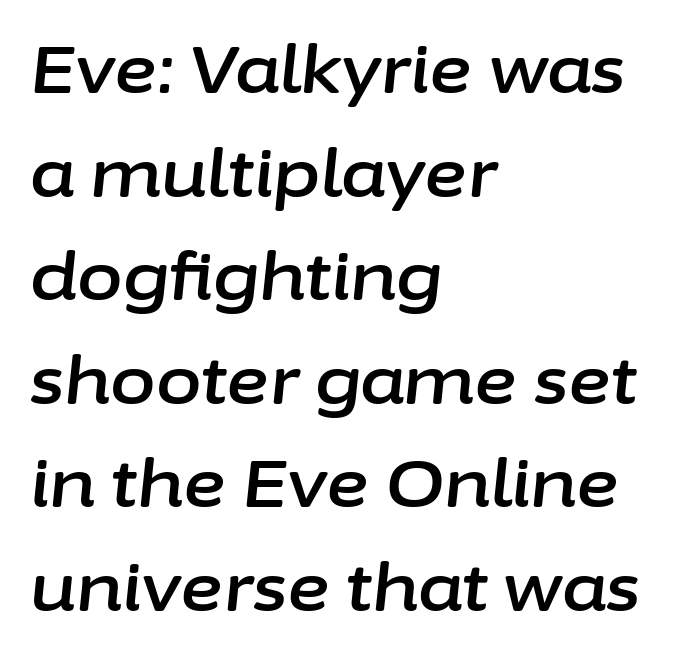
Compared with typical paragraphs, the rows here are spaced about the same. Underlining? Definitely not there. The text block is weighted toward the left margin, trailing off unevenly rightward. The rendering uses natural spacing where letterforms have individual widths.
